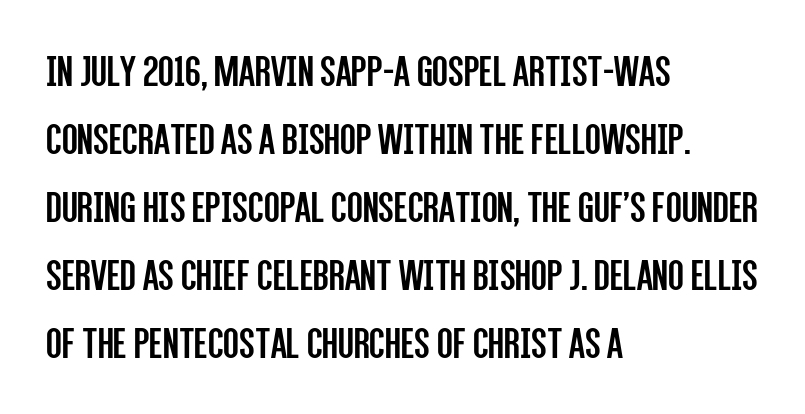
The letters carry no serifs — their stems end cleanly without finishing strokes. How are the letters spaced? Ordinarily, with no added tracking. The text block is weighted toward the left margin, trailing off unevenly rightward. One glance says typical: line gaps are just what's usual. These lines are rendered in a variable-pitch font. The letters stand upright; this is a roman face.
